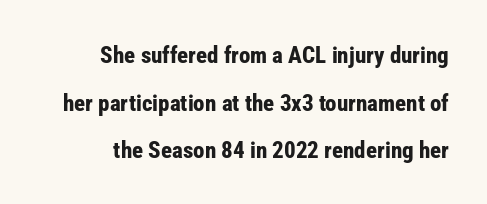
Q: Is the text bold? A: Yes.
Q: Is the text italic (slanted)? A: No, it is upright.
Q: Is the text underlined? A: No.
Q: How is the paragraph aligned? A: Right-aligned.
Q: Is the spacing between letters normal or unusually wide? A: Normal.
Q: Is the spacing between lines tight, normal or loose? A: Loose.
